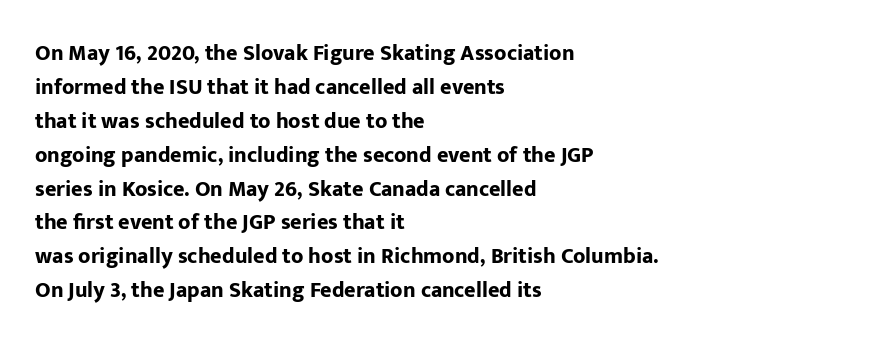
The image shows 22 px bold type, upright; set left-aligned, normal line spacing (1.54x), normal letter spacing, not underlined.
